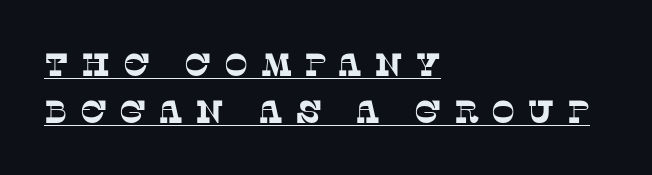
Character widths vary here, with narrow letters taking less room than wide ones. One glance says typical: line gaps are just what's usual. The words here are underlined. Alignment: flush left. Classification — serif. This sample uses expanded letter spacing, leaving extra air between glyphs.
